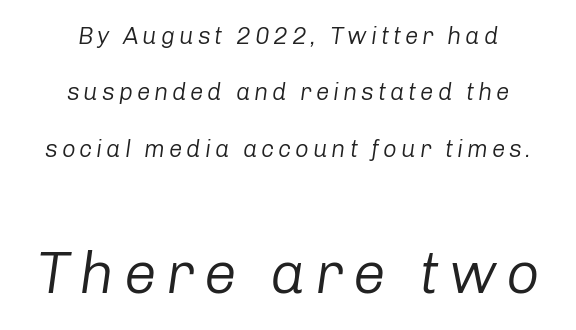
The image shows 59 px regular-weight type, italic (leaning right); set centered, loose line spacing (2.35x), not underlined; the second (bottom) block is 2.46x larger; low stroke contrast and a medium x-height.
